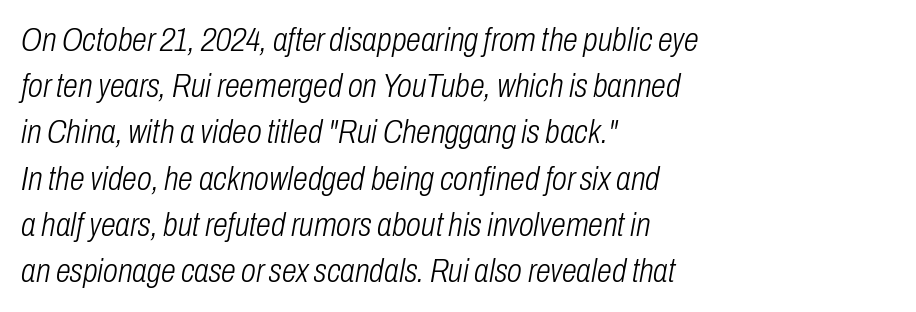
{"italic": "yes", "lean": "right", "slant_degrees": 10, "bold": "no", "weight": "light", "width": "condensed", "stroke_contrast": "low", "x_height": "medium", "monospaced": "no", "underline": "no", "align": "left", "line_spacing": "normal", "line_spacing_ratio": 1.36, "letter_spacing": "normal", "letter_spacing_em": 0.0, "glyph_px": 34}
